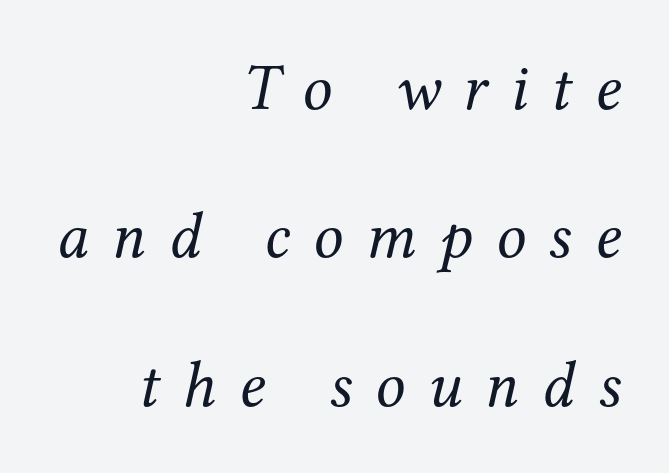
{"serif": "yes", "italic": "yes", "lean": "right", "slant_degrees": 12, "bold": "no", "weight": "regular", "width": "normal", "stroke_contrast": "medium", "x_height": "medium", "monospaced": "no", "underline": "no", "align": "right", "line_spacing": "loose", "line_spacing_ratio": 2.25, "letter_spacing": "wide", "letter_spacing_em": 0.35, "glyph_px": 66}
